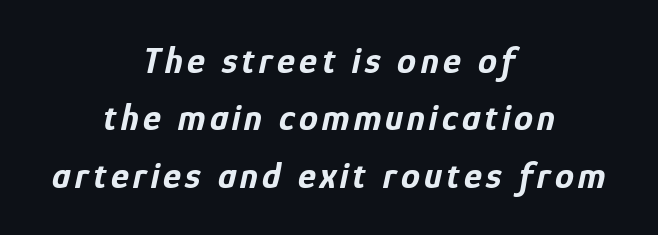
{"italic": "yes", "lean": "right", "slant_degrees": 12, "bold": "yes", "weight": "bold", "width": "condensed", "stroke_contrast": "low", "x_height": "medium", "monospaced": "no", "underline": "no", "align": "center", "line_spacing": "normal", "line_spacing_ratio": 1.51, "glyph_px": 38}
